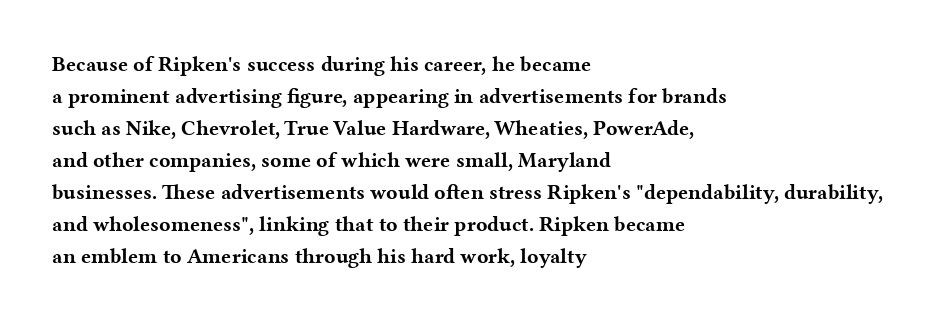
{"italic": "no", "bold": "yes", "underline": "no", "align": "left", "line_spacing": "normal", "line_spacing_ratio": 1.52, "letter_spacing": "normal", "letter_spacing_em": 0.0, "glyph_px": 21}
